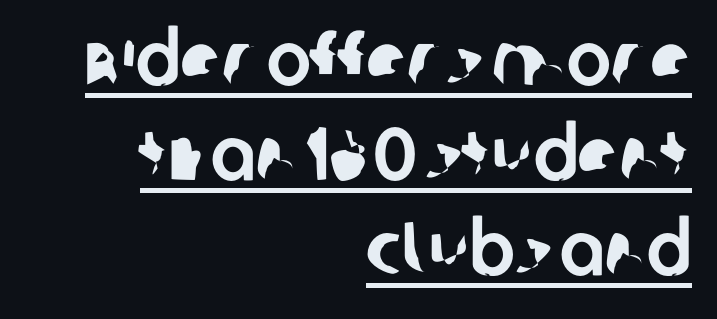
The image shows 75 px sans-serif type; set right-aligned, normal line spacing (1.27x), normal letter spacing, underlined; low stroke contrast and a large x-height.
